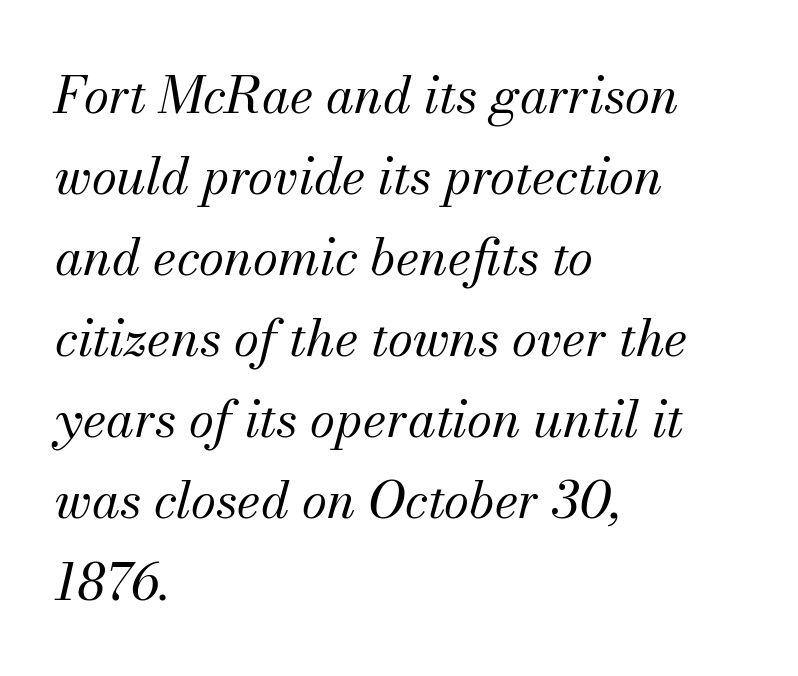
Rendered with sloped, italic letterforms. Think of a printed novel: that variable character pitch is what you see here. The letters carry serifs — small finishing strokes at the ends of their stems. Bare-footed words on every line. Glyph-to-glyph distance matches everyday printed text.
